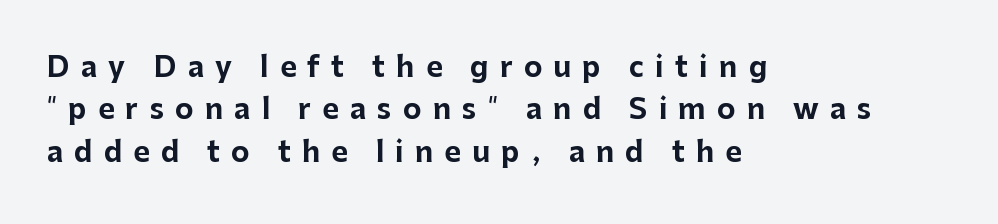
In CSS terms this would be text-align: left. Do the characters align in a grid? No, the font is proportional. Quick note: not italic, upright. Descenders are the only things crossing below the line.
